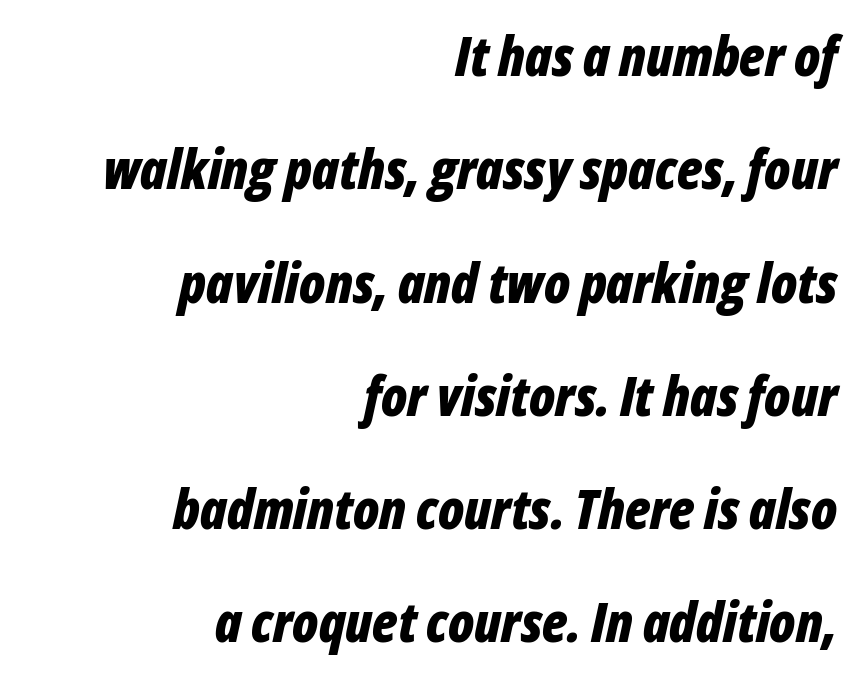
The image shows 55 px bold, condensed type, italic (leaning right); set right-aligned, loose line spacing (2.06x), normal letter spacing, not underlined; low stroke contrast and a medium x-height.
